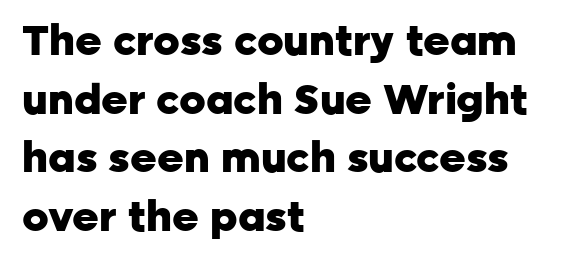
The image shows 41 px heavy sans-serif type, upright; set left-aligned, normal line spacing (1.43x), normal letter spacing, not underlined; low stroke contrast and a medium x-height.
